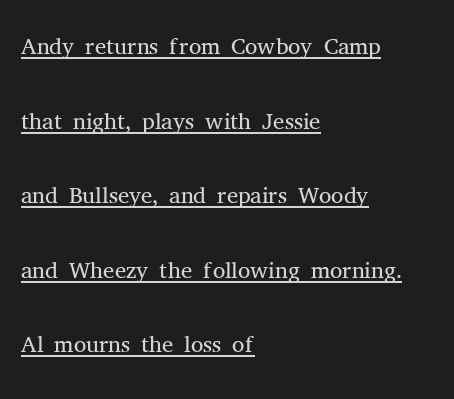
Q: Is the text bold? A: No.
Q: Is the text italic (slanted)? A: No, it is upright.
Q: Is the typeface a serif or a sans-serif typeface? A: Serif.
Q: Is the text underlined? A: Yes.
Q: How is the paragraph aligned? A: Left-aligned.
Q: Is the spacing between letters normal or unusually wide? A: Normal.
Q: Is the spacing between lines tight, normal or loose? A: Loose.
Q: Width (condensed, normal, or wide)? A: Normal.
Q: Stroke contrast? A: Medium.
Q: x-height? A: Medium.
Q: Monospaced? A: No.
